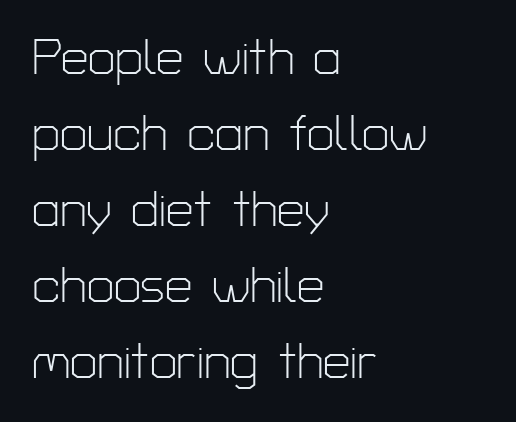
These lines stack with their left ends in a neat column. Compared with typical paragraphs, the rows here are spaced about the same. The designer went with a sans here, leaving each stem footless. Ordinary non-slanted type is in use. This rendering leaves character spacing at its baseline value. Weight class: somewhere from thin through regular.
